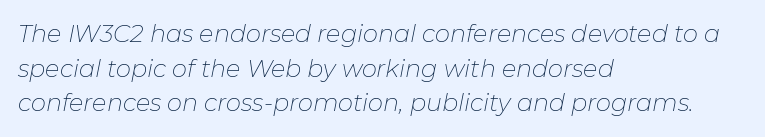
The image shows 24 px text type, italic (leaning right); set left-aligned, normal line spacing (1.44x), normal letter spacing, not underlined.
